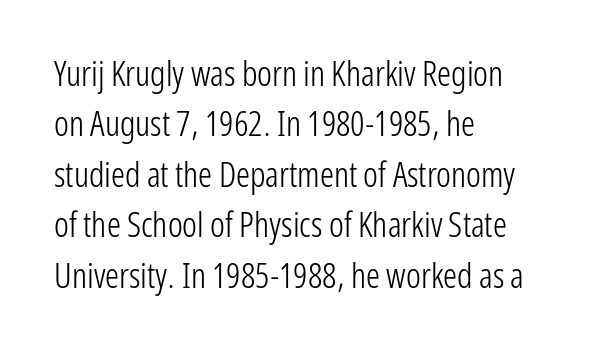
Q: Is the text bold? A: No.
Q: Is the text italic (slanted)? A: No, it is upright.
Q: Is the typeface a serif or a sans-serif typeface? A: Sans-serif.
Q: Is the text underlined? A: No.
Q: How is the paragraph aligned? A: Left-aligned.
Q: Is the spacing between letters normal or unusually wide? A: Normal.
Q: Is the spacing between lines tight, normal or loose? A: Normal.
Q: Width (condensed, normal, or wide)? A: Condensed.
Q: Stroke contrast? A: Low.
Q: x-height? A: Medium.
Q: Monospaced? A: No.
